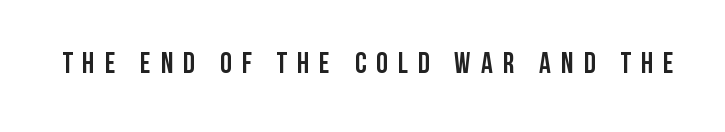
Q: Is the text bold? A: Yes.
Q: Is the text italic (slanted)? A: No, it is upright.
Q: Is the typeface a serif or a sans-serif typeface? A: Sans-serif.
Q: Is the text underlined? A: No.
Q: Is the spacing between letters normal or unusually wide? A: Unusually wide.
Q: Width (condensed, normal, or wide)? A: Condensed.
Q: Stroke contrast? A: Low.
Q: x-height? A: Large.
Q: Monospaced? A: No.
